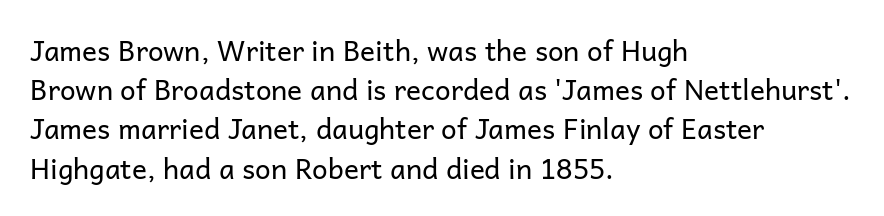
{"serif": "no", "italic": "no", "bold": "no", "weight": "regular", "width": "normal", "stroke_contrast": "low", "x_height": "medium", "monospaced": "no", "underline": "no", "align": "left", "line_spacing": "normal", "line_spacing_ratio": 1.4, "letter_spacing": "normal", "letter_spacing_em": 0.0, "glyph_px": 28}
